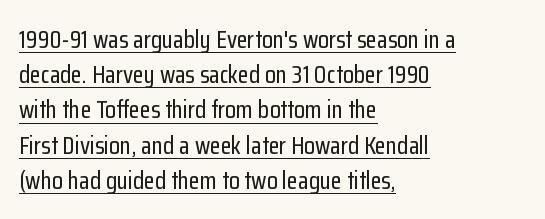
Between one letter and the next there's only the usual sliver of space. Regular leading. This sample uses an upright cut, with every glyph sitting square on the baseline. Reading down the block, your eye returns to a fixed left position each line.
